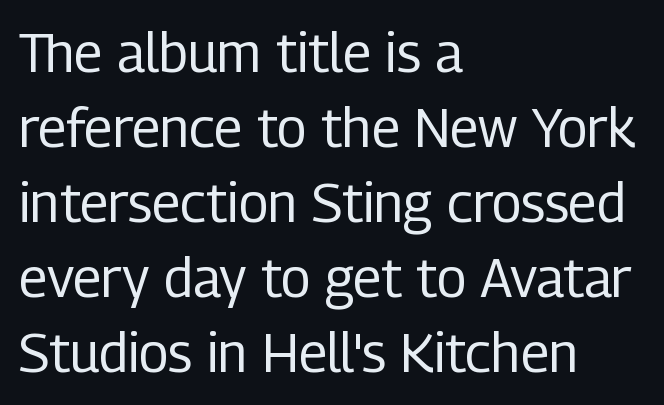
{"serif": "no", "italic": "no", "bold": "no", "weight": "regular", "width": "condensed", "stroke_contrast": "low", "x_height": "medium", "monospaced": "no", "underline": "no", "align": "left", "line_spacing": "normal", "line_spacing_ratio": 1.39, "letter_spacing": "normal", "letter_spacing_em": 0.0, "glyph_px": 54}
